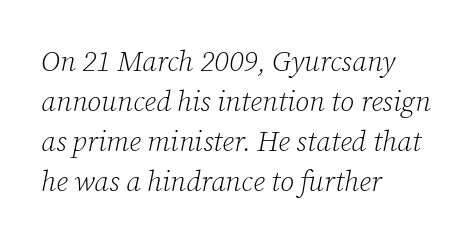
A typesetter would call this leading conventional body-copy spacing. The specimen reads as italic at a glance. Glance below the letters and you will spot only blank space. There is no visible air inserted between adjacent glyphs.
